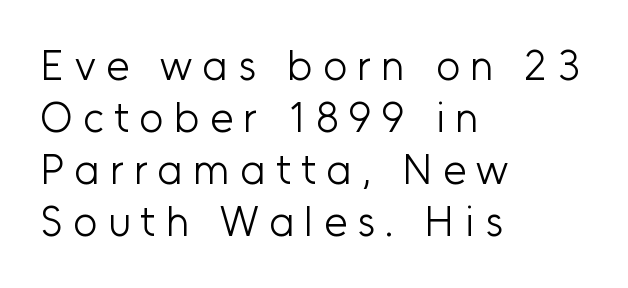
A light-to-regular cut is what we see here. How are the letters spaced? Widely, with obvious added tracking. The gap between lines stays unmarked. Is this a fixed-width face? No — the glyphs have proportional, varying widths.
